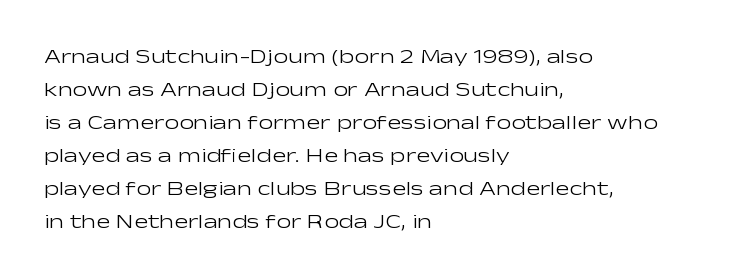
Q: Is the text bold? A: No.
Q: Is the text italic (slanted)? A: No, it is upright.
Q: Is the text underlined? A: No.
Q: How is the paragraph aligned? A: Left-aligned.
Q: Is the spacing between letters normal or unusually wide? A: Normal.
Q: Is the spacing between lines tight, normal or loose? A: Normal.
